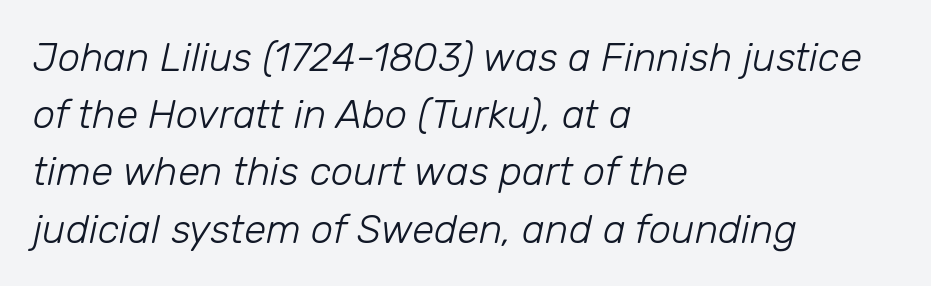
Q: Is the text bold? A: No.
Q: Is the text italic (slanted)? A: Yes, it leans right by about 12 degrees.
Q: Is the text underlined? A: No.
Q: How is the paragraph aligned? A: Left-aligned.
Q: Is the spacing between letters normal or unusually wide? A: Normal.
Q: Is the spacing between lines tight, normal or loose? A: Normal.
Q: Width (condensed, normal, or wide)? A: Normal.
Q: Stroke contrast? A: Low.
Q: x-height? A: Medium.
Q: Monospaced? A: No.
